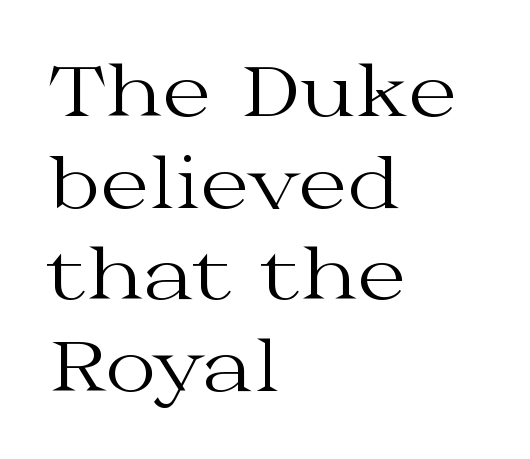
{"serif": "yes", "italic": "no", "bold": "no", "weight": "regular", "width": "wide", "stroke_contrast": "medium", "x_height": "medium", "monospaced": "no", "underline": "no", "align": "left", "line_spacing": "normal", "line_spacing_ratio": 1.31, "letter_spacing": "normal", "letter_spacing_em": 0.0, "glyph_px": 70}
